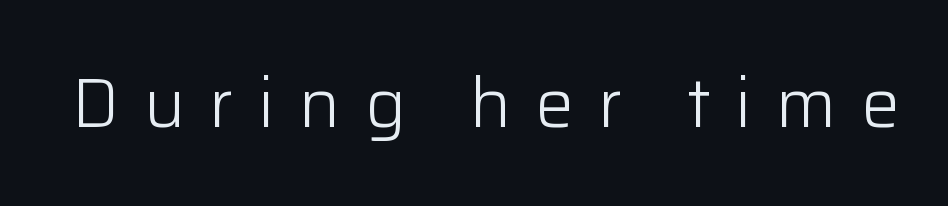
Q: Is the text bold? A: No.
Q: Is the text italic (slanted)? A: No, it is upright.
Q: Is the typeface a serif or a sans-serif typeface? A: Sans-serif.
Q: Is the text underlined? A: No.
Q: Is the spacing between letters normal or unusually wide? A: Unusually wide.
Q: Width (condensed, normal, or wide)? A: Normal.
Q: Stroke contrast? A: Low.
Q: x-height? A: Medium.
Q: Monospaced? A: No.
